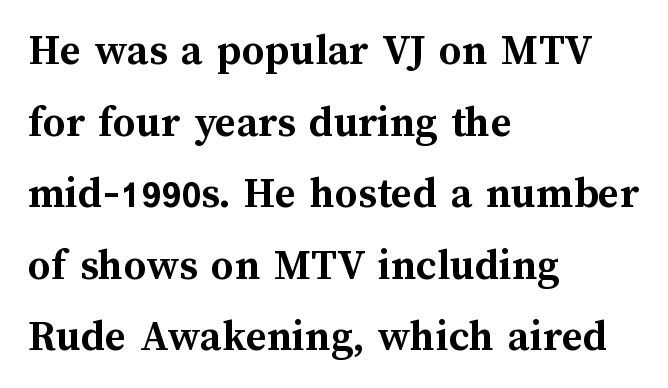
{"italic": "no", "bold": "yes", "weight": "semibold", "width": "normal", "stroke_contrast": "medium", "x_height": "medium", "monospaced": "no", "underline": "no", "align": "left", "line_spacing": "normal", "line_spacing_ratio": 1.59, "letter_spacing": "normal", "letter_spacing_em": 0.0, "glyph_px": 45}
